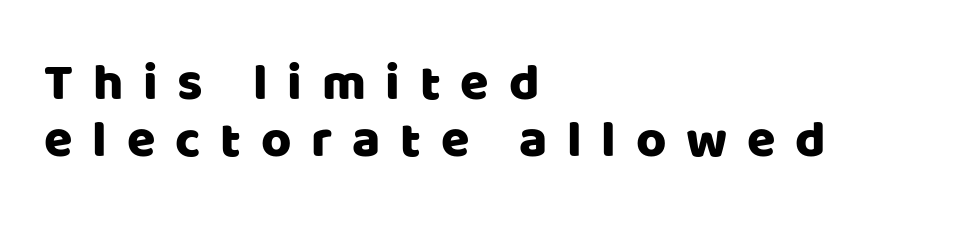
{"serif": "no", "italic": "no", "width": "normal", "stroke_contrast": "low", "x_height": "large", "monospaced": "no", "underline": "no", "align": "left", "line_spacing": "tight", "line_spacing_ratio": 1.1, "letter_spacing": "wide", "letter_spacing_em": 0.38, "glyph_px": 52}
